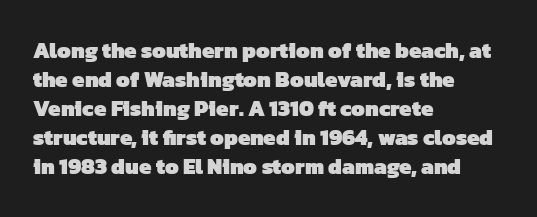
The image shows 22 px bold type; set left-aligned, normal line spacing (1.32x), normal letter spacing, not underlined.
